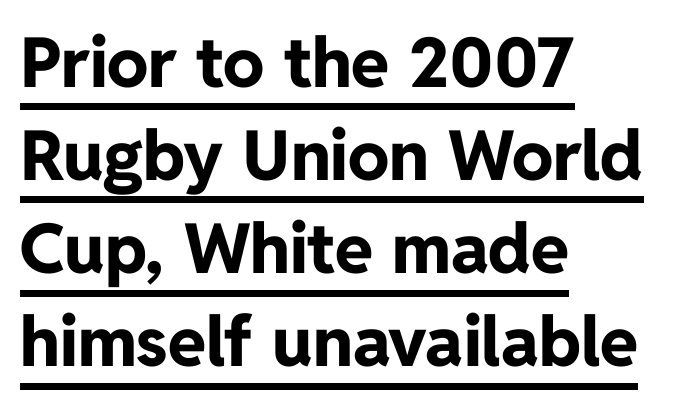
{"serif": "no", "italic": "no", "bold": "yes", "weight": "bold", "width": "normal", "stroke_contrast": "low", "x_height": "medium", "monospaced": "no", "underline": "yes", "align": "left", "line_spacing": "normal", "line_spacing_ratio": 1.35, "letter_spacing": "normal", "letter_spacing_em": 0.0, "glyph_px": 69}
